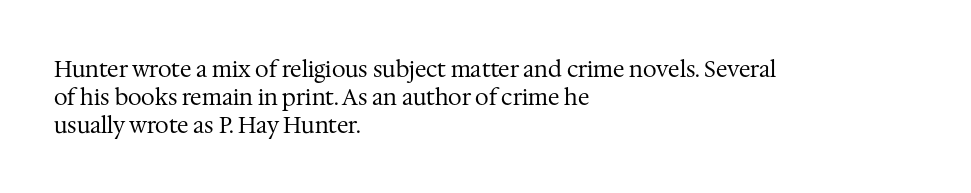
No extra ink here — the face is not bold. Students, observe: this is what conventionally led text looks like. Visually the block forms a straight wall on the left and a jagged coastline on the right. Clear beneath every line of the passage.
